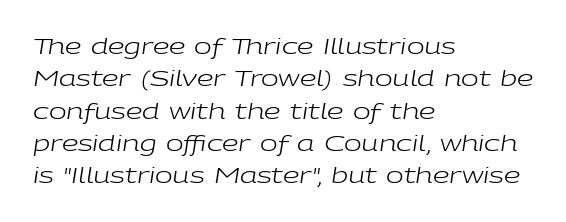
The image shows 21 px text type, italic (leaning right); set left-aligned, normal line spacing (1.54x), normal letter spacing, not underlined.
